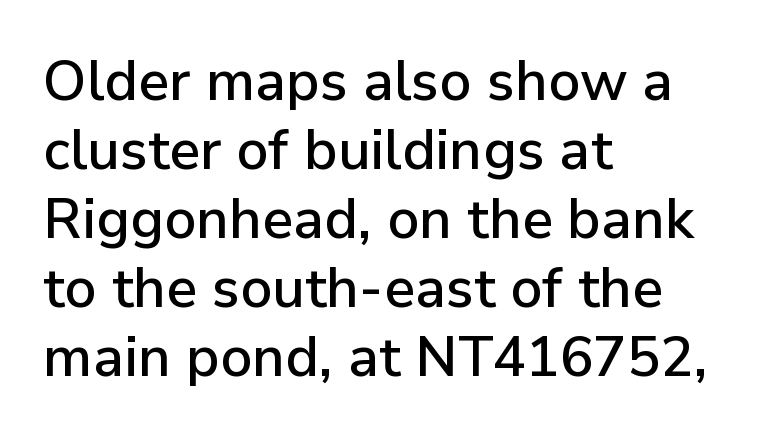
Posture: upright roman. The paragraph has a hard left edge and a soft right edge. Is this a sans? Yes — the strokes have no serifs. Note the varied advance widths — an 'i' is clearly narrower than an 'm'. Check the space under the baseline: it is left empty.
